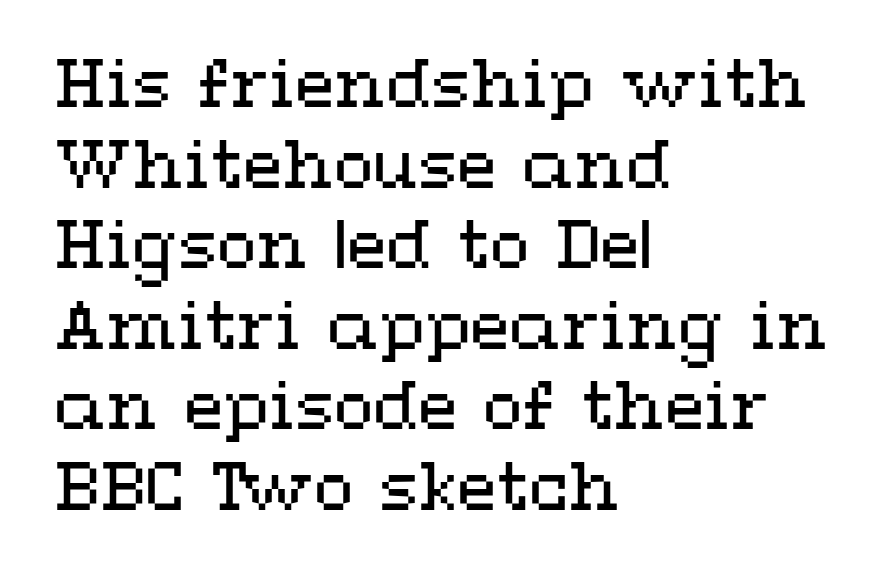
{"italic": "no", "bold": "no", "weight": "regular", "width": "wide", "stroke_contrast": "medium", "x_height": "medium", "monospaced": "no", "underline": "no", "align": "left", "line_spacing_ratio": 1.24, "letter_spacing": "normal", "letter_spacing_em": 0.0, "glyph_px": 65}
